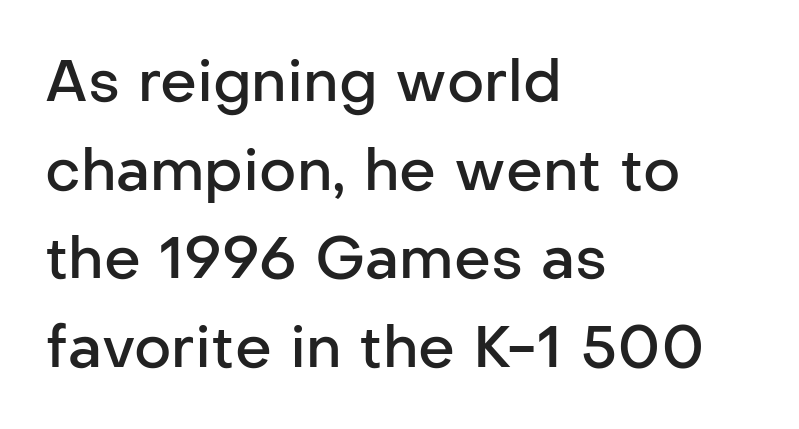
Q: Is the text bold? A: Semi-bold.
Q: Is the text italic (slanted)? A: No, it is upright.
Q: Is the typeface a serif or a sans-serif typeface? A: Sans-serif.
Q: Is the text underlined? A: No.
Q: How is the paragraph aligned? A: Left-aligned.
Q: Is the spacing between letters normal or unusually wide? A: Normal.
Q: Is the spacing between lines tight, normal or loose? A: Normal.
Q: Width (condensed, normal, or wide)? A: Normal.
Q: Stroke contrast? A: Low.
Q: x-height? A: Medium.
Q: Monospaced? A: No.
